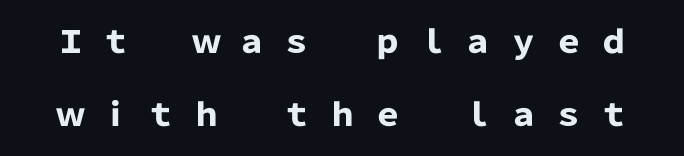
The font's upright variant was chosen for this text. One glance says open: line gaps are wider than usual. Spacing verdict: proportional, widths tailored to each character. This is sans-serif lettering, the kind often seen on screens and signage.
